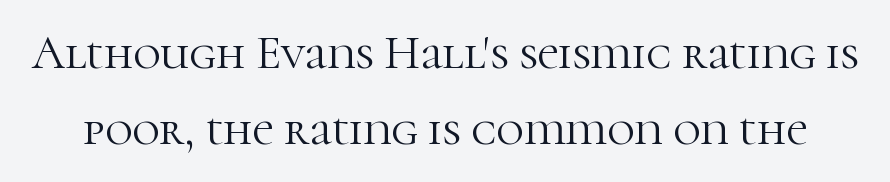
Q: Is the text bold? A: No.
Q: Is the text italic (slanted)? A: No, it is upright.
Q: Is the typeface a serif or a sans-serif typeface? A: Serif.
Q: Is the text underlined? A: No.
Q: Is the spacing between letters normal or unusually wide? A: Normal.
Q: Is the spacing between lines tight, normal or loose? A: Normal.
Q: Width (condensed, normal, or wide)? A: Normal.
Q: Stroke contrast? A: High.
Q: x-height? A: Medium.
Q: Monospaced? A: No.
